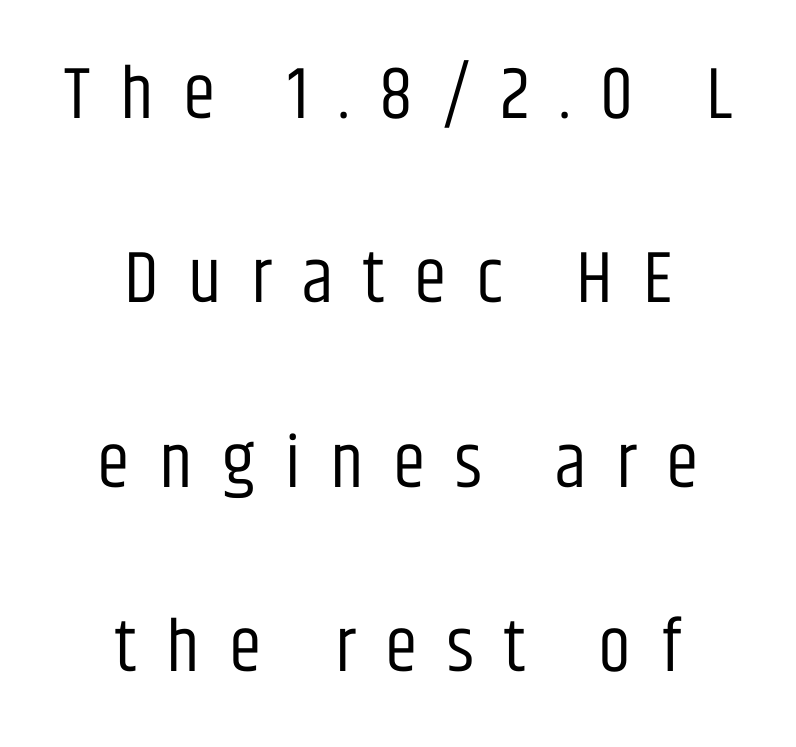
{"serif": "no", "italic": "no", "bold": "no", "weight": "regular", "width": "condensed", "stroke_contrast": "low", "x_height": "large", "monospaced": "no", "underline": "no", "align": "center", "line_spacing": "loose", "line_spacing_ratio": 2.49, "letter_spacing": "wide", "letter_spacing_em": 0.4, "glyph_px": 74}
